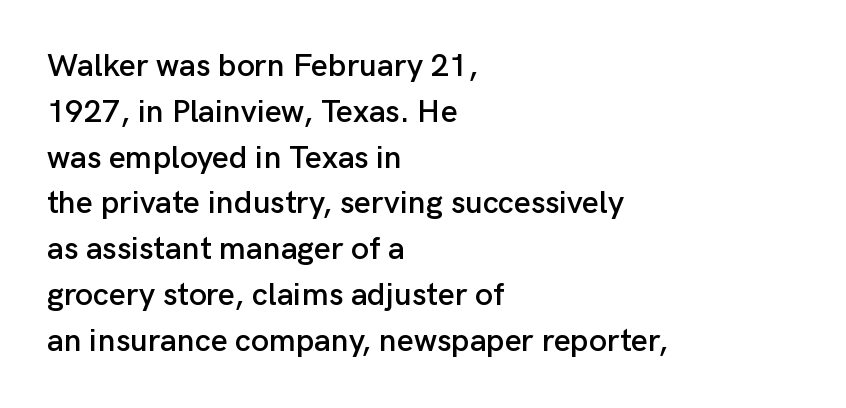
The image shows 32 px sans-serif type, upright; set left-aligned, normal line spacing (1.43x), normal letter spacing, not underlined; low stroke contrast and a medium x-height.
